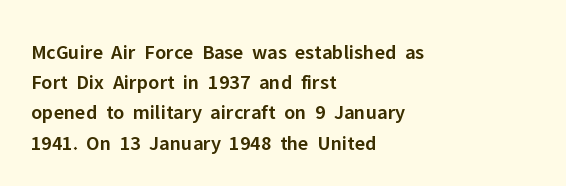
Q: Is the text bold? A: Semi-bold.
Q: Is the text italic (slanted)? A: No, it is upright.
Q: Is the text underlined? A: No.
Q: How is the paragraph aligned? A: Left-aligned.
Q: Is the spacing between letters normal or unusually wide? A: Normal.
Q: Is the spacing between lines tight, normal or loose? A: Normal.
